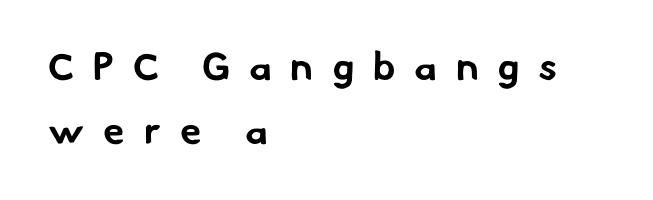
The image shows 39 px bold sans-serif type; set left-aligned, normal line spacing (1.63x), unusually wide letter spacing (+0.48 em), not underlined; low stroke contrast and a small x-height.
